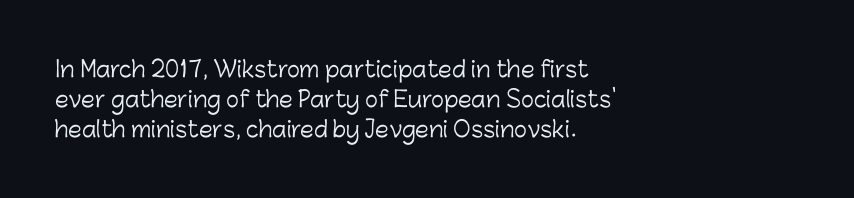
The image shows 22 px text type, upright; set left-aligned, normal line spacing (1.36x), normal letter spacing, not underlined.
